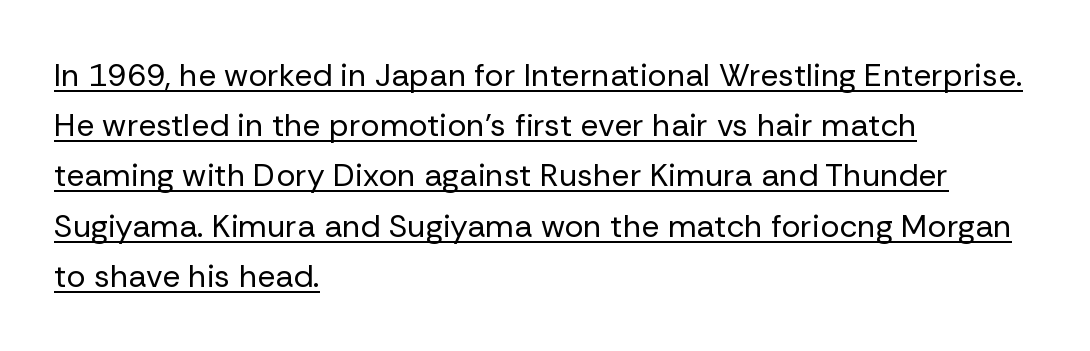
Q: Is the text bold? A: No.
Q: Is the text italic (slanted)? A: No, it is upright.
Q: Is the typeface a serif or a sans-serif typeface? A: Sans-serif.
Q: Is the text underlined? A: Yes.
Q: How is the paragraph aligned? A: Left-aligned.
Q: Is the spacing between letters normal or unusually wide? A: Normal.
Q: Is the spacing between lines tight, normal or loose? A: Normal.
Q: Width (condensed, normal, or wide)? A: Normal.
Q: Stroke contrast? A: Low.
Q: x-height? A: Medium.
Q: Monospaced? A: No.
